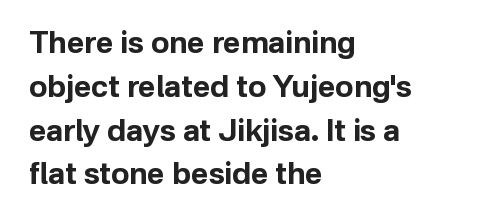
Baseline-to-baseline distance is the conventional proportion of letter height. Unlike italic type, these characters show no tilt at all. Just letters on the line, the space beneath them empty. Think of a printed novel: that variable character pitch is what you see here.
